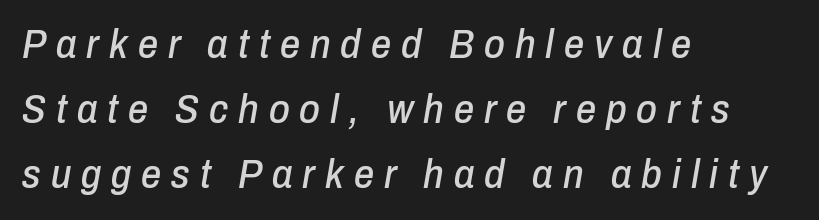
A student would call this left alignment; a typographer would say flush left, rag right. Note the varied advance widths — an 'i' is clearly narrower than an 'm'. In terms of posture, this sample is oblique. Display-style spreading of the glyphs; the letterfit is very open. Notice how descenders clear the ascenders below comfortably — that's standard leading.
